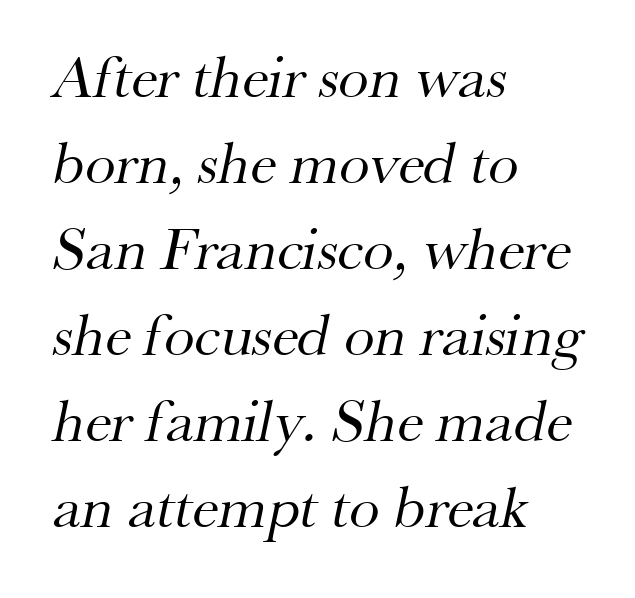
{"serif": "yes", "bold": "no", "weight": "regular", "width": "normal", "stroke_contrast": "medium", "x_height": "small", "monospaced": "no", "underline": "no", "align": "left", "line_spacing": "normal", "line_spacing_ratio": 1.41, "letter_spacing": "normal", "letter_spacing_em": 0.0, "glyph_px": 61}
